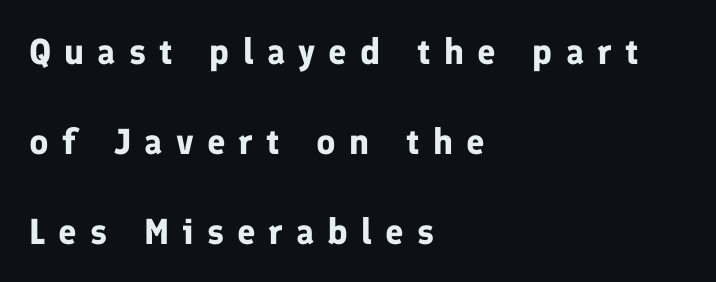
Layout note: lines flush left. Check where the strokes stop: nothing finishes them off — pure sans. These lines are rendered in a variable-pitch font. Only glyphs here, with clear space below each row. Each new line begins a long way beneath the previous one. Each glyph is drawn with heavy, bold strokes.
